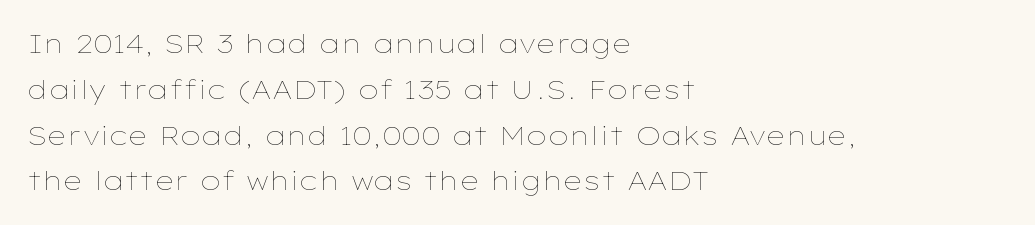
Heft: none added — not bold. This rendering features lettering with no underline. Spacing between characters is what you'd get straight out of the box. One-word summary of the alignment: left.
